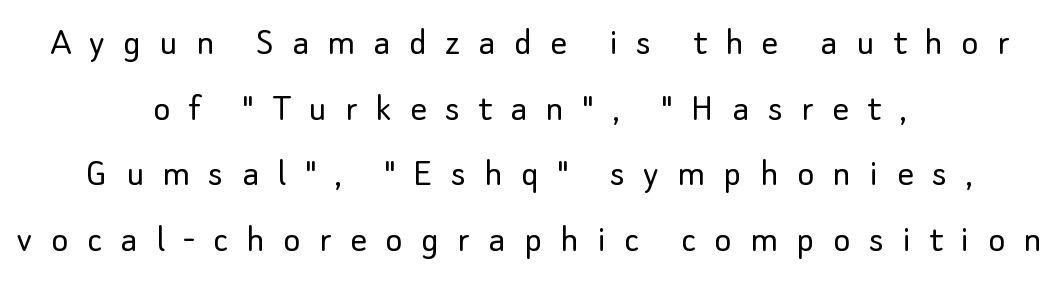
The image shows 41 px light sans-serif type, upright; set centered, normal line spacing (1.6x), unusually wide letter spacing (+0.45 em), not underlined; low stroke contrast and a small x-height.
